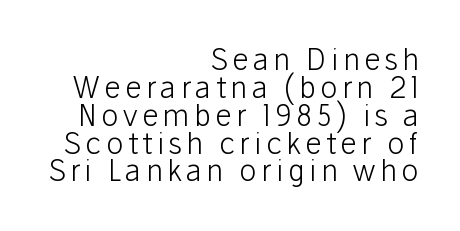
The setting favours the right margin, as signatures and pull-quotes sometimes do. Summary of weight: not heavy and not bold. These lines are composed in type without serifs. The block of text is dense from top to bottom, with scant space between rows. Glance below the letters and you will spot only blank space. The font's upright variant was chosen for this text.
